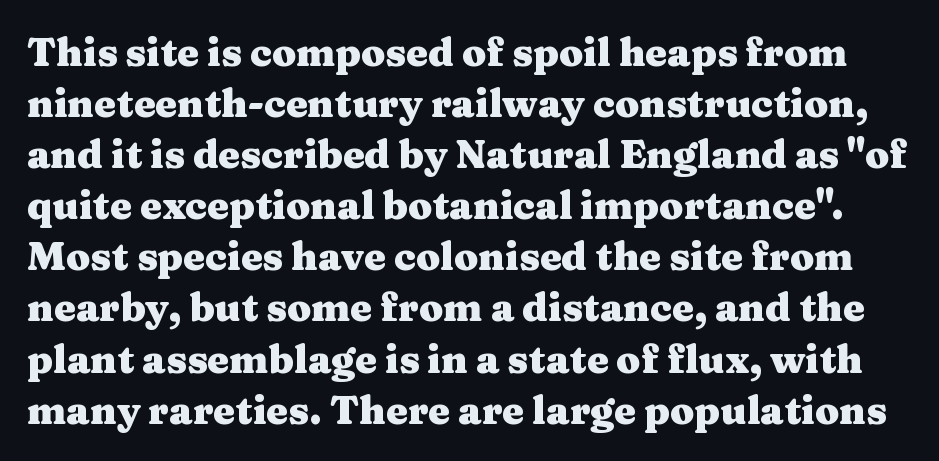
The image shows 39 px heavy, wide serif type, upright; set normal line spacing (1.31x), normal letter spacing, not underlined; medium stroke contrast and a medium x-height.
